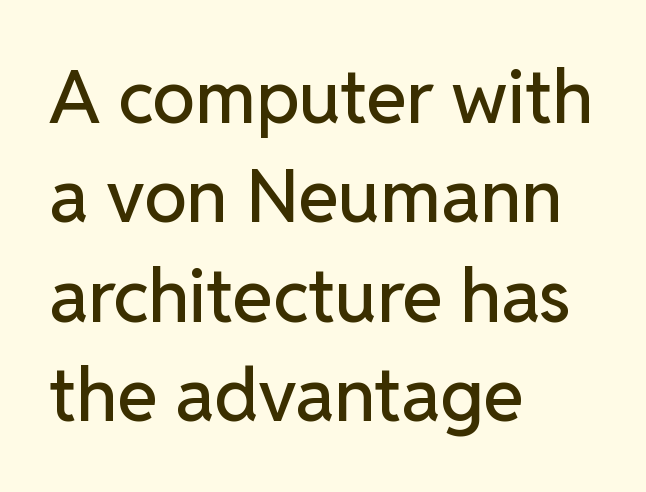
{"serif": "no", "italic": "no", "width": "normal", "stroke_contrast": "low", "x_height": "medium", "monospaced": "no", "underline": "no", "align": "left", "line_spacing": "normal", "line_spacing_ratio": 1.36, "letter_spacing": "normal", "letter_spacing_em": 0.0, "glyph_px": 73}
